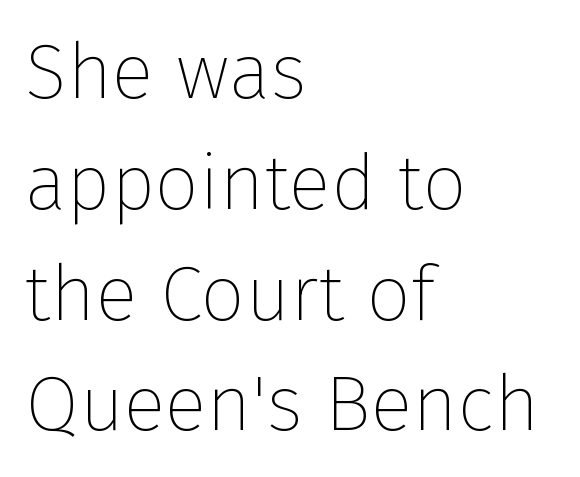
No chunkiness to these letters — they're not bold. The rendering uses a moderate line-height, typical for paragraphs. Each letter keeps its own natural width here, so spacing adapts to shape. All the whitespace from short lines collects on the right. Underlining? Definitely not there.
